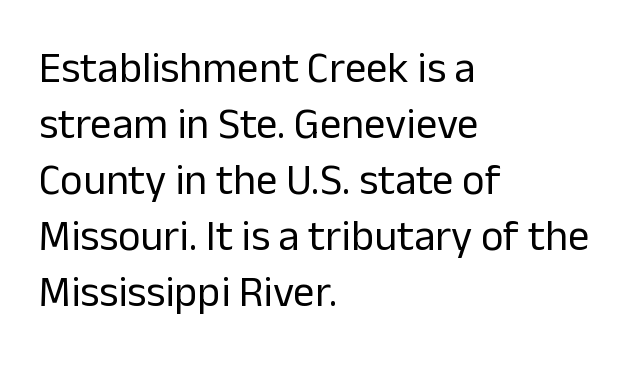
{"serif": "no", "italic": "no", "bold": "no", "weight": "regular", "width": "normal", "stroke_contrast": "low", "x_height": "medium", "monospaced": "no", "underline": "no", "align": "left", "line_spacing": "normal", "line_spacing_ratio": 1.3, "letter_spacing": "normal", "letter_spacing_em": 0.0, "glyph_px": 43}
